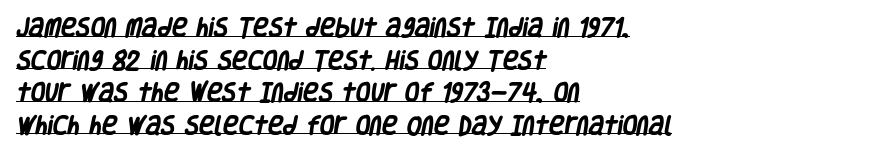
The image shows 21 px bold type; set left-aligned, normal line spacing (1.55x), normal letter spacing, underlined.
